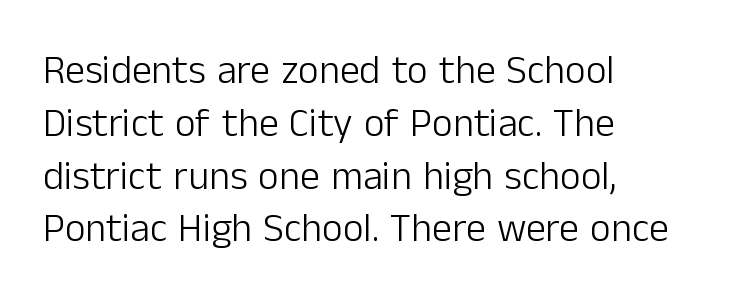
The type family on display is of the sans-serif kind. The passage shown has conventional tracking throughout. The typesetter chose a ragged-right arrangement here. Stems here are at most as thick as an everyday book face. This sample has the flowing, uneven cadence of proportional lettering.
